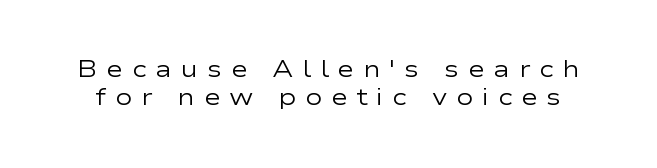
Q: Is the text bold? A: No.
Q: Is the text italic (slanted)? A: No, it is upright.
Q: Is the text underlined? A: No.
Q: Is the spacing between letters normal or unusually wide? A: Unusually wide.
